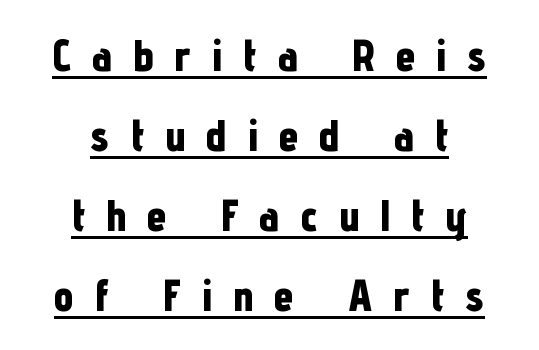
Compared with typical body copy, the letter spacing here is much looser. The typography opts for an upright posture over an oblique one. You could not count columns in this text — the font is proportionally spaced. Does the copy run flush right? No — it is centered line by line.
